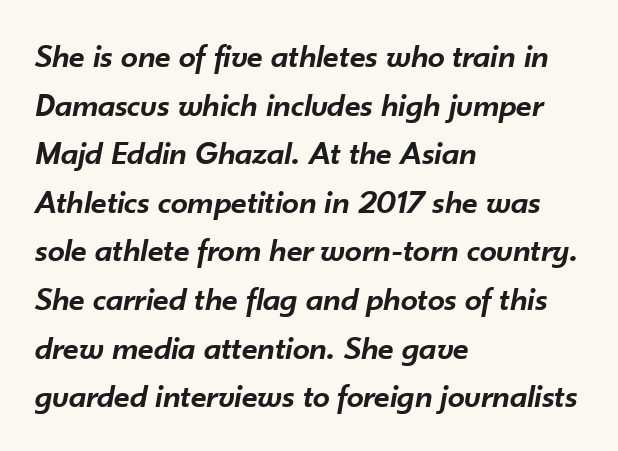
Q: Is the text bold? A: Semi-bold.
Q: Is the text italic (slanted)? A: Yes, it leans right by about 10 degrees.
Q: Is the text underlined? A: No.
Q: How is the paragraph aligned? A: Left-aligned.
Q: Is the spacing between letters normal or unusually wide? A: Normal.
Q: Is the spacing between lines tight, normal or loose? A: Normal.
Q: Width (condensed, normal, or wide)? A: Normal.
Q: Stroke contrast? A: Low.
Q: x-height? A: Small.
Q: Monospaced? A: No.
